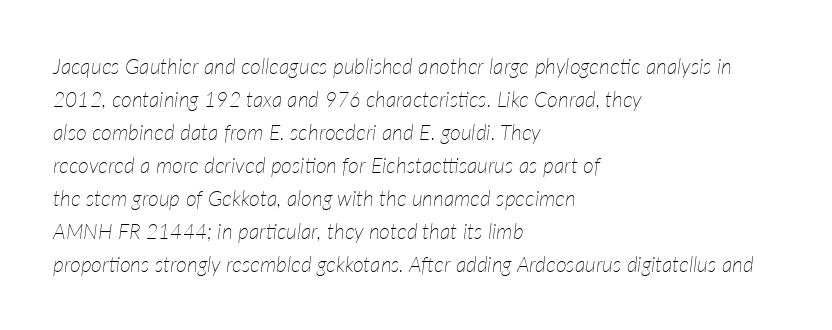
{"italic": "yes", "lean": "right", "slant_degrees": 7, "bold": "no", "underline": "no", "align": "left", "line_spacing": "normal", "line_spacing_ratio": 1.57, "letter_spacing": "normal", "letter_spacing_em": 0.0, "glyph_px": 21}
